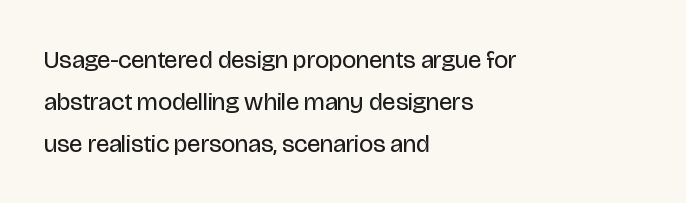
Style check: upright. Is the letter spacing exaggerated? No — it looks like the ordinary default. This block has exactly the height ordinary leading produces. The strokes carry an ordinary text weight at most.
